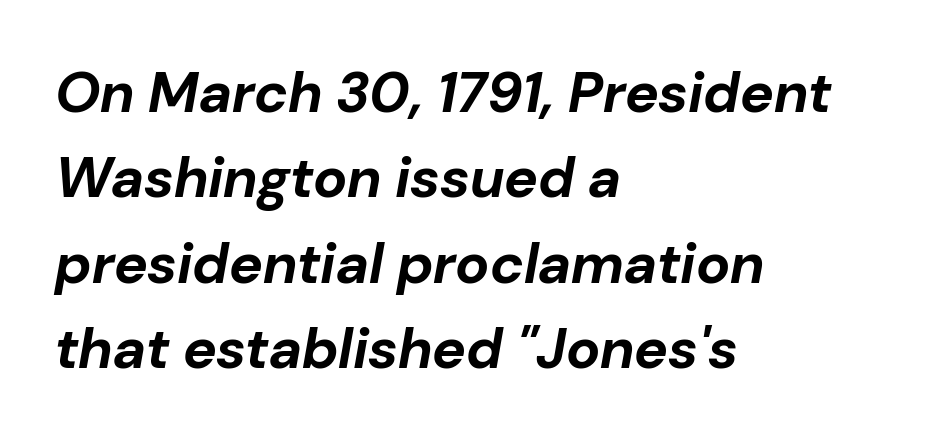
The image shows 57 px bold type, italic (leaning right); set left-aligned, normal line spacing (1.5x), normal letter spacing, not underlined; low stroke contrast and a medium x-height.
